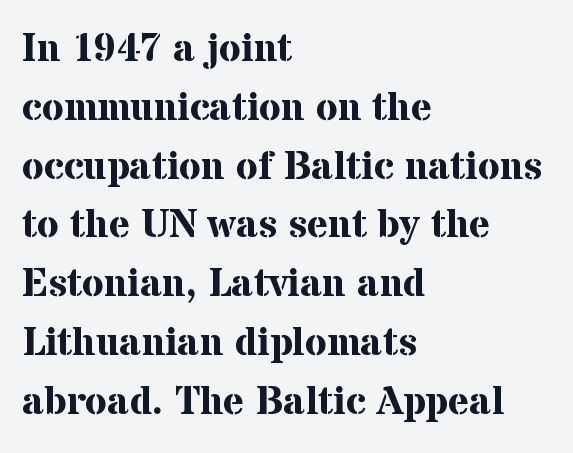
The image shows 40 px bold serif type, upright; set left-aligned, normal line spacing (1.47x), normal letter spacing, not underlined; medium stroke contrast and a medium x-height.
